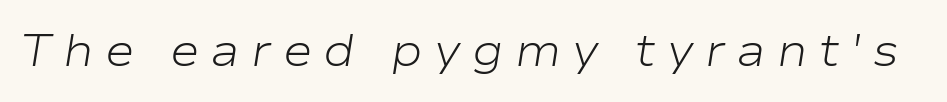
Q: Is the text bold? A: No.
Q: Is the text italic (slanted)? A: Yes, it leans right by about 9 degrees.
Q: Is the text underlined? A: No.
Q: Is the spacing between letters normal or unusually wide? A: Unusually wide.
Q: Width (condensed, normal, or wide)? A: Wide.
Q: Stroke contrast? A: Low.
Q: x-height? A: Medium.
Q: Monospaced? A: No.
